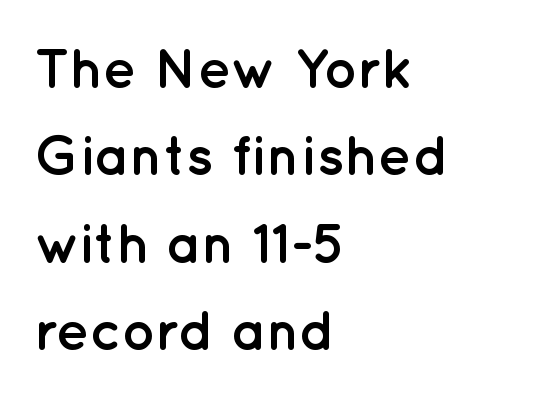
{"serif": "no", "italic": "no", "bold": "yes", "weight": "semibold", "width": "normal", "stroke_contrast": "low", "x_height": "medium", "monospaced": "no", "underline": "no", "align": "left", "line_spacing": "normal", "line_spacing_ratio": 1.56, "letter_spacing": "normal", "letter_spacing_em": 0.0, "glyph_px": 56}
